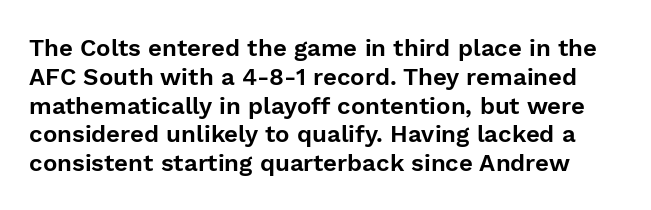
Unmarked baselines from the first word to the last. You could call the tracking neutral — neither tight nor loose. The letters stand straight up with perfectly vertical stems.
